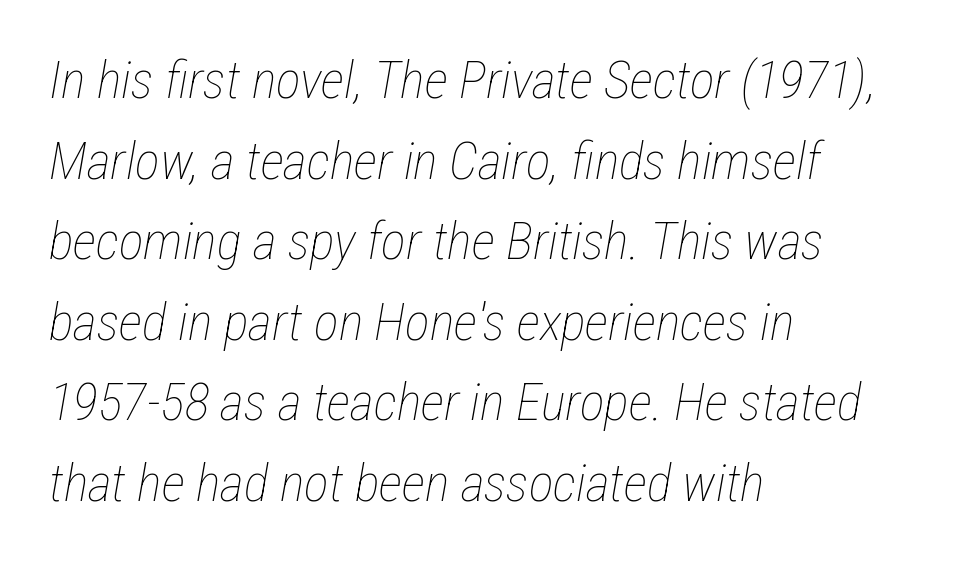
Weight: regular or lighter. Horizontal alignment here is leftward, the default for most running prose. An italicized treatment has been applied to the whole sample. These lines sit exactly where default settings would place them.
